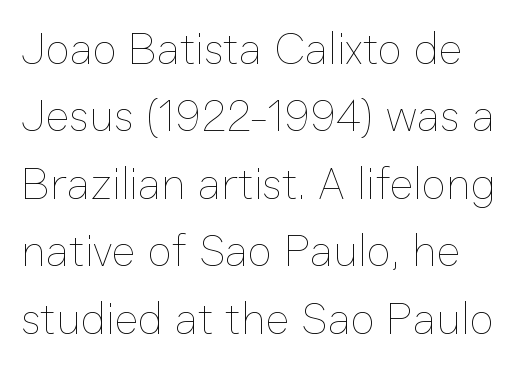
Q: Is the text bold? A: No.
Q: Is the text italic (slanted)? A: No, it is upright.
Q: Is the text underlined? A: No.
Q: How is the paragraph aligned? A: Left-aligned.
Q: Is the spacing between letters normal or unusually wide? A: Normal.
Q: Is the spacing between lines tight, normal or loose? A: Normal.
Q: Width (condensed, normal, or wide)? A: Normal.
Q: Stroke contrast? A: Low.
Q: x-height? A: Medium.
Q: Monospaced? A: No.
